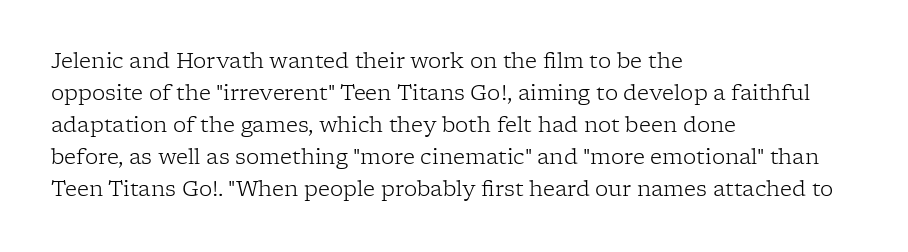
The image shows 21 px text type, upright; set left-aligned, normal line spacing (1.52x), normal letter spacing, not underlined.
